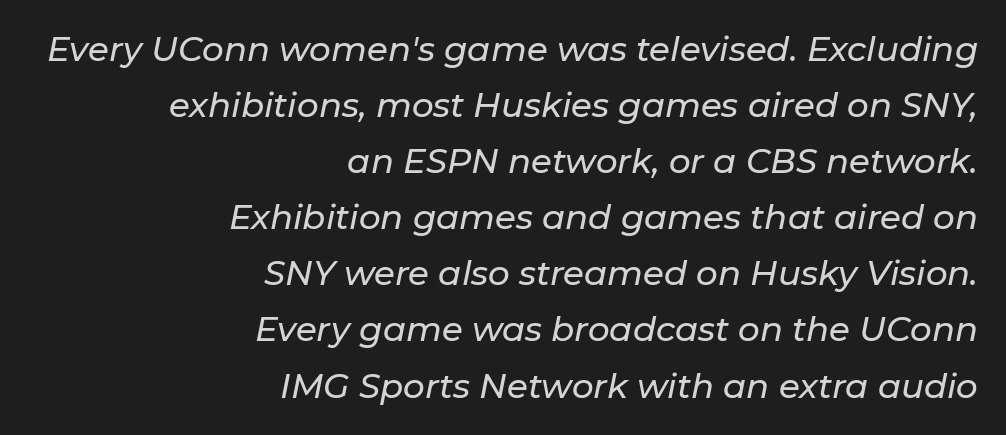
{"italic": "yes", "lean": "right", "slant_degrees": 11, "width": "normal", "stroke_contrast": "low", "x_height": "medium", "monospaced": "no", "underline": "no", "align": "right", "line_spacing": "normal", "line_spacing_ratio": 1.65, "letter_spacing": "normal", "letter_spacing_em": 0.0, "glyph_px": 34}
